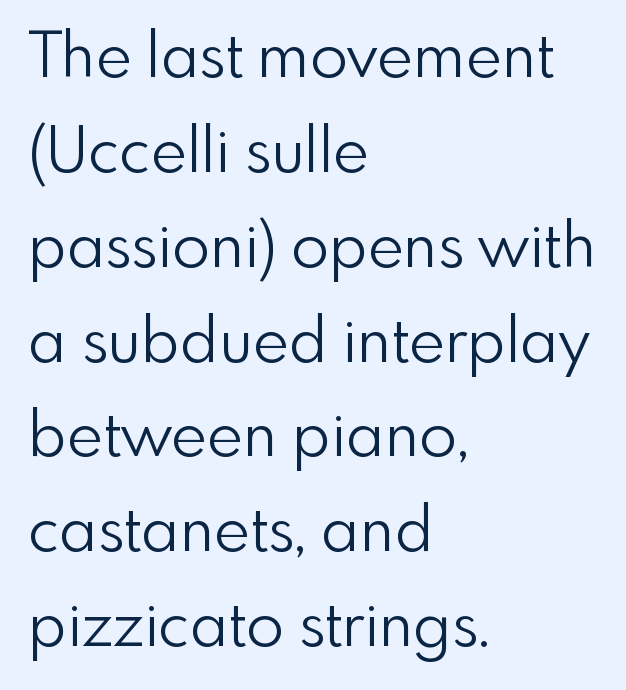
Q: Is the text bold? A: No.
Q: Is the text italic (slanted)? A: No, it is upright.
Q: Is the typeface a serif or a sans-serif typeface? A: Sans-serif.
Q: Is the text underlined? A: No.
Q: How is the paragraph aligned? A: Left-aligned.
Q: Is the spacing between letters normal or unusually wide? A: Normal.
Q: Is the spacing between lines tight, normal or loose? A: Normal.
Q: Width (condensed, normal, or wide)? A: Normal.
Q: Stroke contrast? A: Low.
Q: x-height? A: Small.
Q: Monospaced? A: No.
